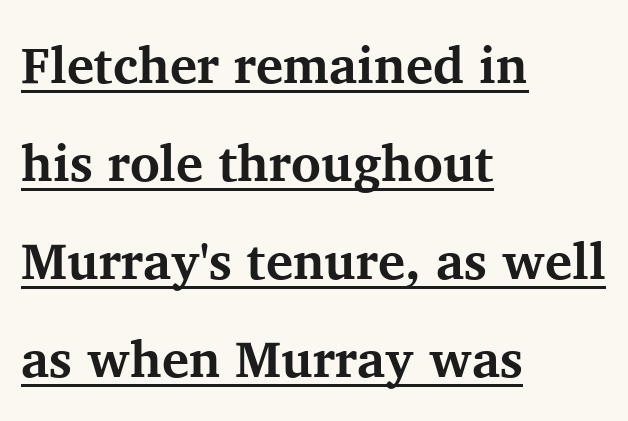
{"serif": "yes", "italic": "no", "bold": "yes", "weight": "bold", "width": "normal", "stroke_contrast": "medium", "x_height": "medium", "monospaced": "no", "underline": "yes", "align": "left", "line_spacing": "loose", "line_spacing_ratio": 1.92, "letter_spacing": "normal", "letter_spacing_em": 0.0, "glyph_px": 51}
